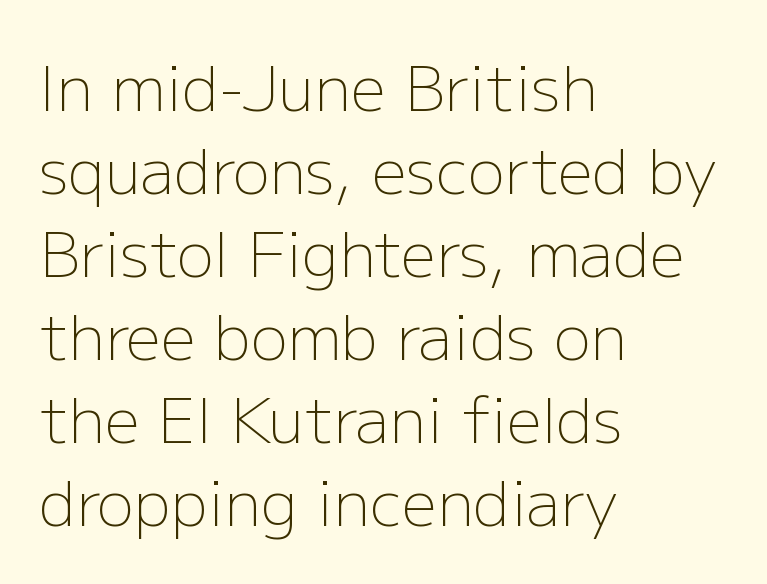
The image shows 62 px light sans-serif type, upright; set left-aligned, normal line spacing (1.34x), normal letter spacing, not underlined; low stroke contrast and a medium x-height.
